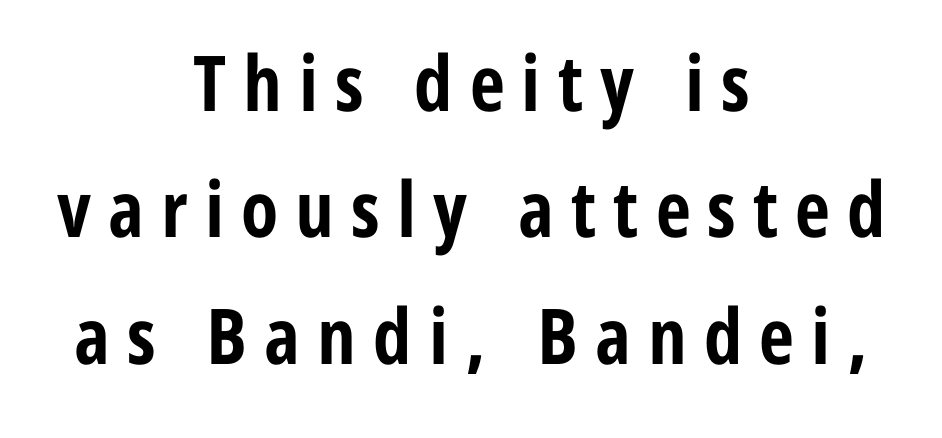
{"serif": "no", "italic": "no", "bold": "yes", "weight": "bold", "width": "condensed", "stroke_contrast": "low", "x_height": "medium", "monospaced": "no", "underline": "no", "align": "center", "line_spacing": "normal", "line_spacing_ratio": 1.64, "letter_spacing": "wide", "letter_spacing_em": 0.22, "glyph_px": 77}
